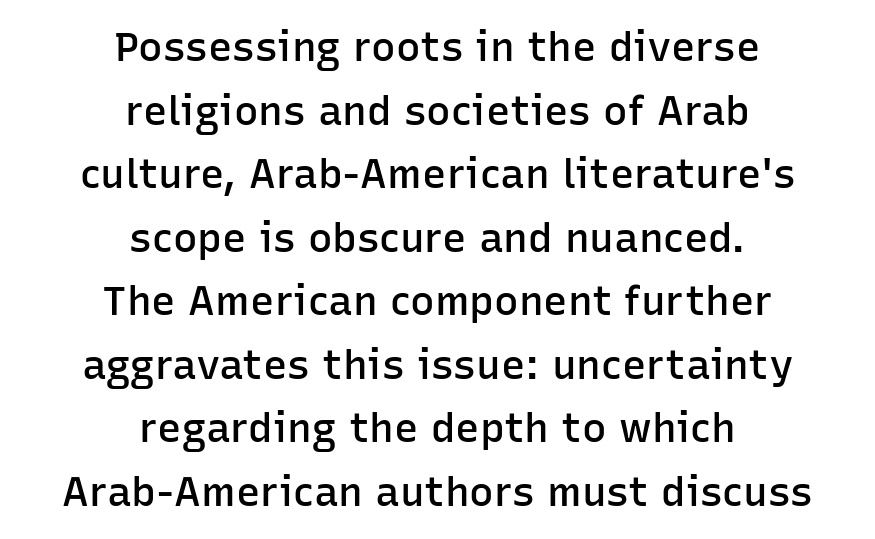
Q: Is the text bold? A: Semi-bold.
Q: Is the text italic (slanted)? A: No, it is upright.
Q: Is the typeface a serif or a sans-serif typeface? A: Sans-serif.
Q: Is the text underlined? A: No.
Q: How is the paragraph aligned? A: Centered.
Q: Is the spacing between letters normal or unusually wide? A: Normal.
Q: Is the spacing between lines tight, normal or loose? A: Normal.
Q: Width (condensed, normal, or wide)? A: Normal.
Q: Stroke contrast? A: Low.
Q: x-height? A: Medium.
Q: Monospaced? A: No.
